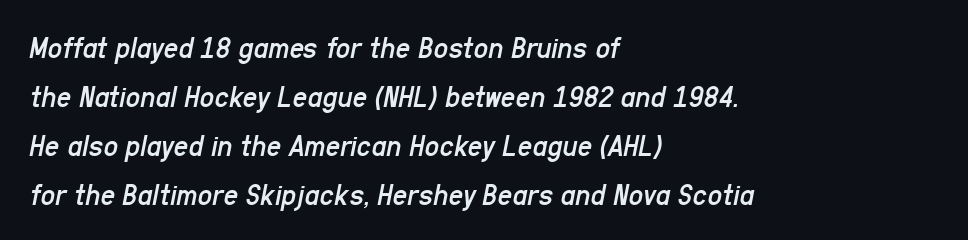
The image shows 32 px regular-weight, condensed type, italic (leaning right); set left-aligned, normal line spacing (1.53x), normal letter spacing, not underlined; low stroke contrast and a medium x-height.
